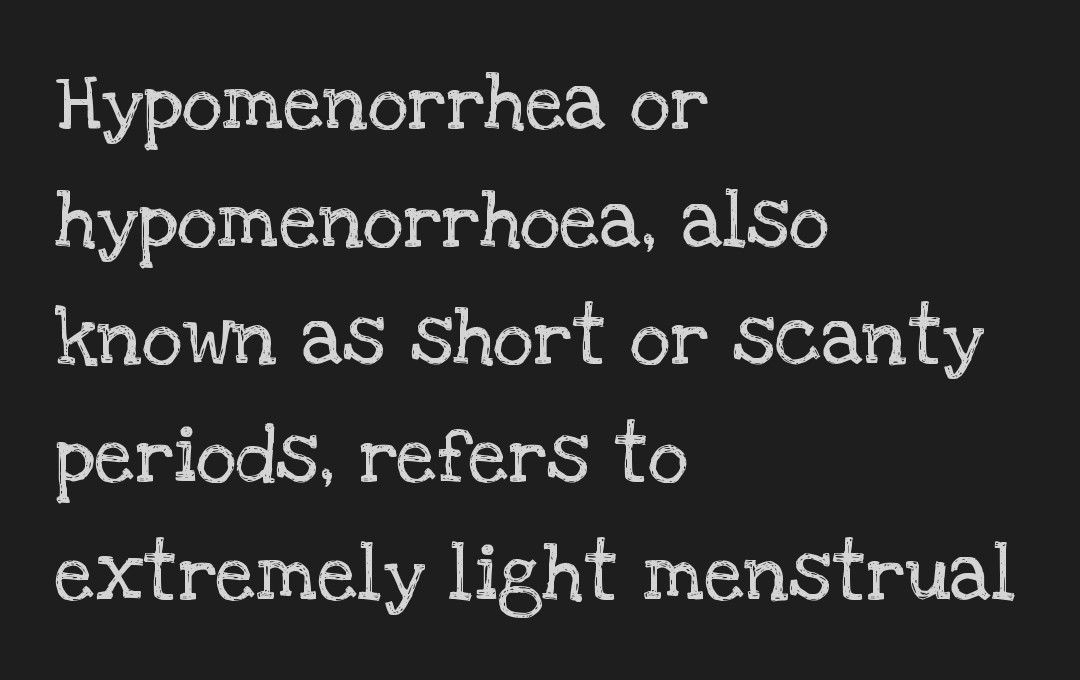
Q: Is the text bold? A: No.
Q: Is the text italic (slanted)? A: No, it is upright.
Q: Is the typeface a serif or a sans-serif typeface? A: Serif.
Q: Is the text underlined? A: No.
Q: How is the paragraph aligned? A: Left-aligned.
Q: Is the spacing between letters normal or unusually wide? A: Normal.
Q: Is the spacing between lines tight, normal or loose? A: Normal.
Q: Width (condensed, normal, or wide)? A: Normal.
Q: Stroke contrast? A: Low.
Q: x-height? A: Large.
Q: Monospaced? A: No.
